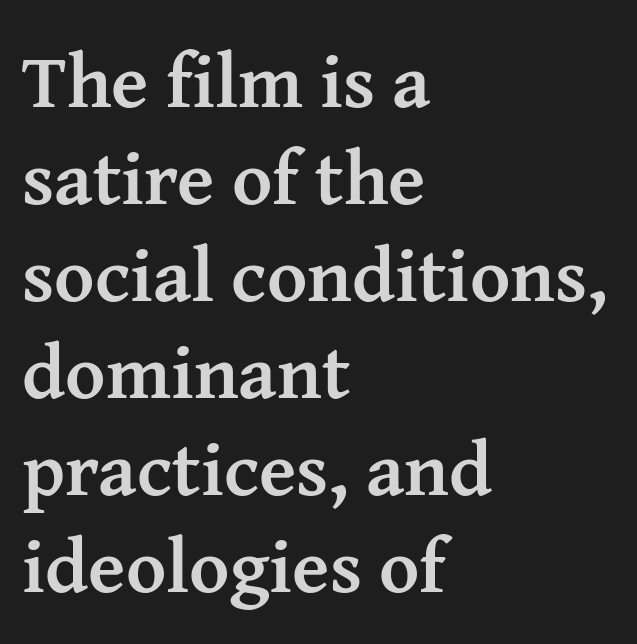
Q: Is the text bold? A: Yes.
Q: Is the text italic (slanted)? A: No, it is upright.
Q: Is the typeface a serif or a sans-serif typeface? A: Serif.
Q: Is the text underlined? A: No.
Q: How is the paragraph aligned? A: Left-aligned.
Q: Is the spacing between letters normal or unusually wide? A: Normal.
Q: Is the spacing between lines tight, normal or loose? A: Normal.
Q: Width (condensed, normal, or wide)? A: Normal.
Q: Stroke contrast? A: Medium.
Q: x-height? A: Medium.
Q: Monospaced? A: No.
